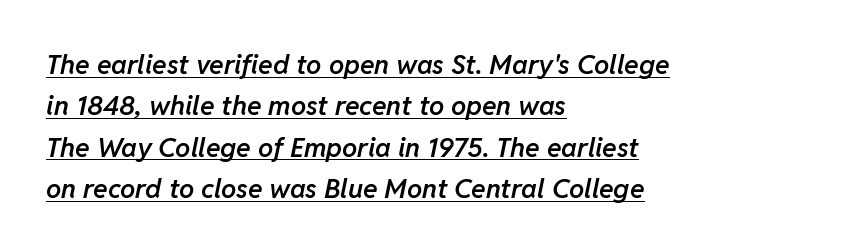
The face used here appears with an underline applied. Does extra space separate the letters? No, they use regular spacing. Summary of weight: moderately heavy, a semibold. Tall strokes in this sample are angled rather than plumb. Rows of type keep a routine distance in the vertical direction. One-word summary of the alignment: left.
